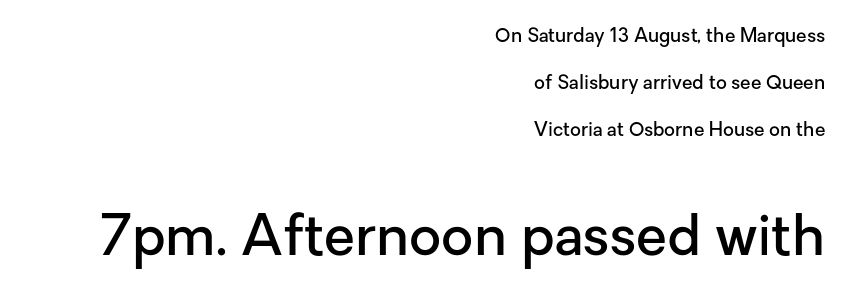
The image shows 56 px semibold sans-serif type, upright; set right-aligned, loose line spacing (2.48x), normal letter spacing, not underlined; the second (bottom) block is 2.95x larger; low stroke contrast and a medium x-height.
